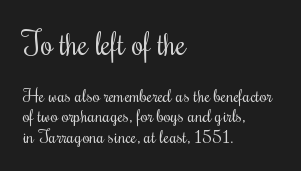
The image shows 31 px regular-weight, condensed serif type; set left-aligned, tight line spacing (1.13x), normal letter spacing, not underlined; the first (top) block is 1.72x larger; medium stroke contrast and a small x-height.
